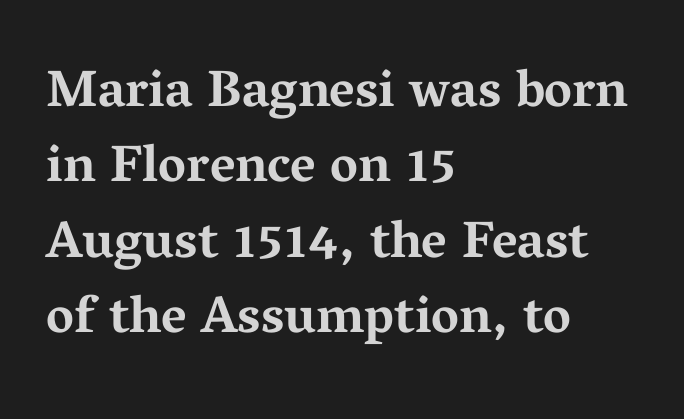
Q: Is the text bold? A: Yes.
Q: Is the text italic (slanted)? A: No, it is upright.
Q: Is the typeface a serif or a sans-serif typeface? A: Serif.
Q: Is the text underlined? A: No.
Q: How is the paragraph aligned? A: Left-aligned.
Q: Is the spacing between letters normal or unusually wide? A: Normal.
Q: Is the spacing between lines tight, normal or loose? A: Normal.
Q: Width (condensed, normal, or wide)? A: Wide.
Q: Stroke contrast? A: Medium.
Q: x-height? A: Medium.
Q: Monospaced? A: No.
